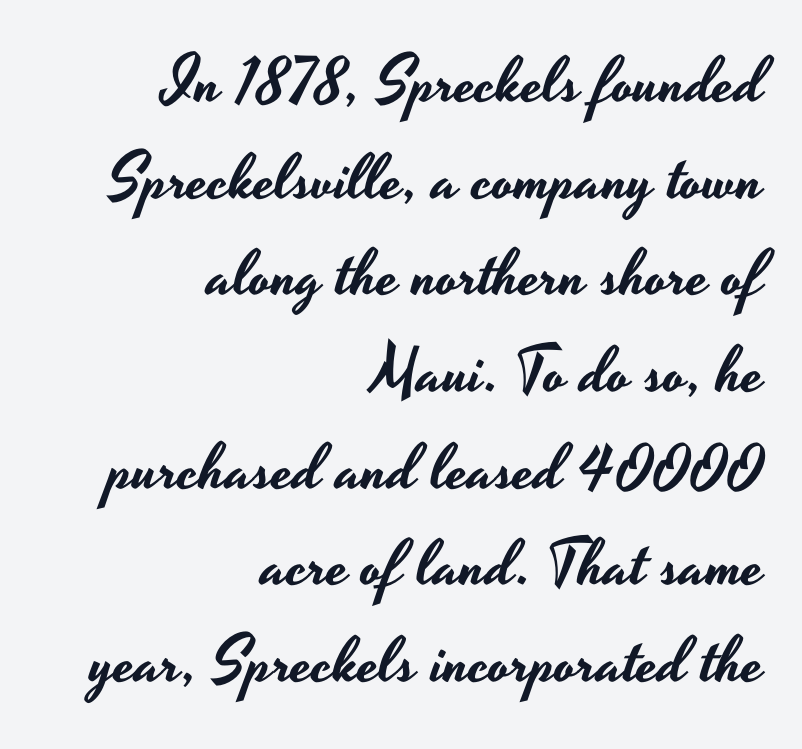
Q: Is the text italic (slanted)? A: Yes.
Q: Is the typeface a serif or a sans-serif typeface? A: Sans-serif.
Q: Is the text underlined? A: No.
Q: How is the paragraph aligned? A: Right-aligned.
Q: Is the spacing between letters normal or unusually wide? A: Normal.
Q: Is the spacing between lines tight, normal or loose? A: Normal.
Q: Width (condensed, normal, or wide)? A: Wide.
Q: Stroke contrast? A: Low.
Q: x-height? A: Small.
Q: Monospaced? A: No.
